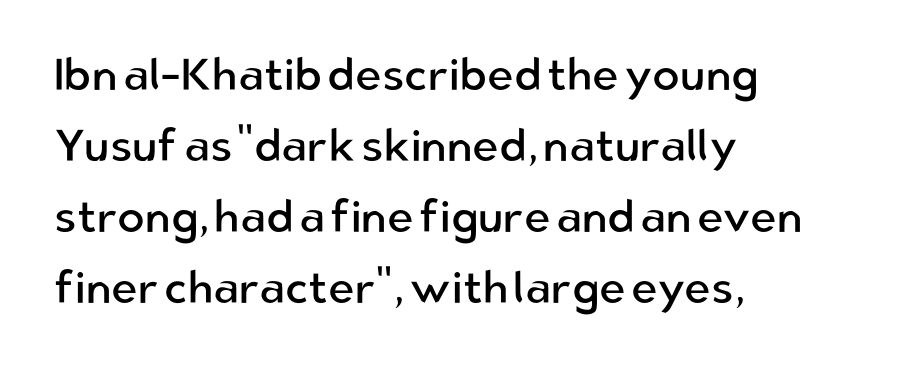
The strokes carry an ordinary text weight at most. Every stem runs plumb, perpendicular to the baseline. This sample keeps an unexceptional amount of space between lines. Does extra space separate the letters? No, they use regular spacing. Is the block centered? No — it sits flush against the left margin. The strip under each line holds only bare page.
